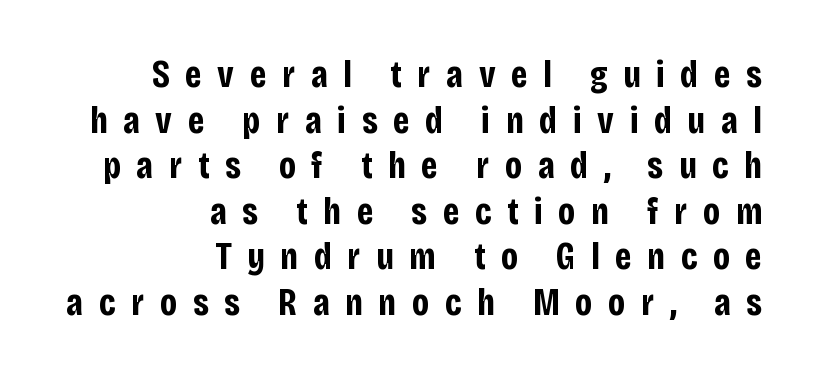
Q: Is the text bold? A: Yes.
Q: Is the text italic (slanted)? A: No, it is upright.
Q: Is the typeface a serif or a sans-serif typeface? A: Sans-serif.
Q: Is the text underlined? A: No.
Q: How is the paragraph aligned? A: Right-aligned.
Q: Is the spacing between letters normal or unusually wide? A: Unusually wide.
Q: Width (condensed, normal, or wide)? A: Condensed.
Q: Stroke contrast? A: Low.
Q: x-height? A: Large.
Q: Monospaced? A: No.
